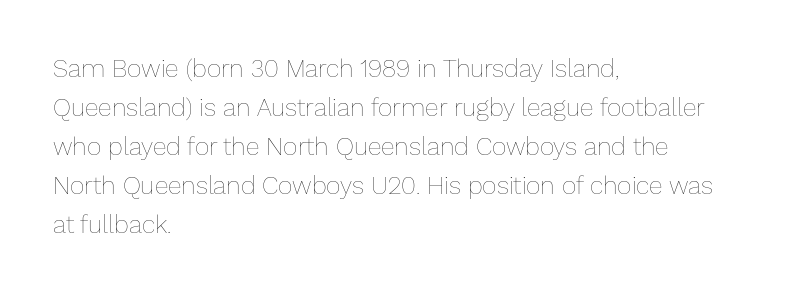
Q: Is the text bold? A: No.
Q: Is the text italic (slanted)? A: No, it is upright.
Q: Is the text underlined? A: No.
Q: How is the paragraph aligned? A: Left-aligned.
Q: Is the spacing between letters normal or unusually wide? A: Normal.
Q: Is the spacing between lines tight, normal or loose? A: Normal.
